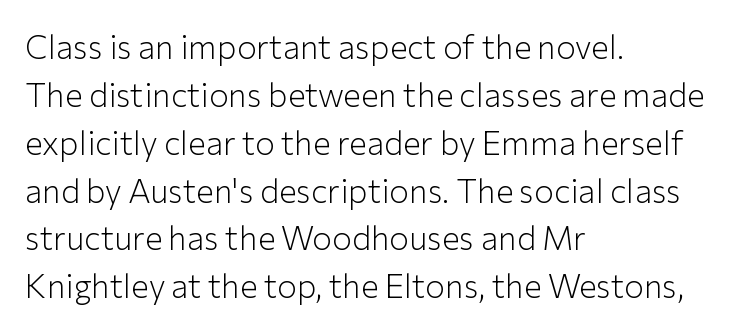
Q: Is the text bold? A: No.
Q: Is the text italic (slanted)? A: No, it is upright.
Q: Is the typeface a serif or a sans-serif typeface? A: Sans-serif.
Q: Is the text underlined? A: No.
Q: How is the paragraph aligned? A: Left-aligned.
Q: Is the spacing between letters normal or unusually wide? A: Normal.
Q: Is the spacing between lines tight, normal or loose? A: Normal.
Q: Width (condensed, normal, or wide)? A: Normal.
Q: Stroke contrast? A: Low.
Q: x-height? A: Medium.
Q: Monospaced? A: No.
